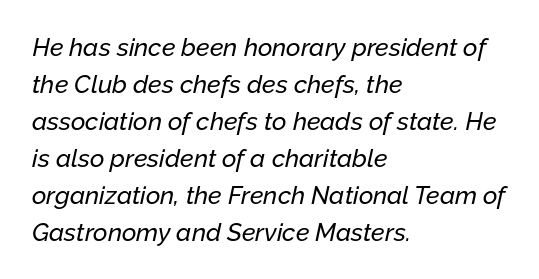
Q: Is the text italic (slanted)? A: Yes, it leans right by about 12 degrees.
Q: Is the text underlined? A: No.
Q: How is the paragraph aligned? A: Left-aligned.
Q: Is the spacing between letters normal or unusually wide? A: Normal.
Q: Is the spacing between lines tight, normal or loose? A: Normal.
